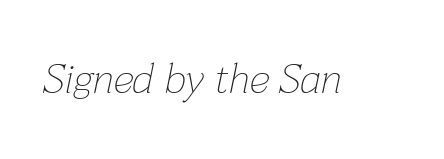
There is no visible air inserted between adjacent glyphs. The letterforms sit at book weight or below. Think of a printed novel: that variable character pitch is what you see here. Glance below the letters and you will spot only blank space. Tall strokes in this sample are angled rather than plumb.
